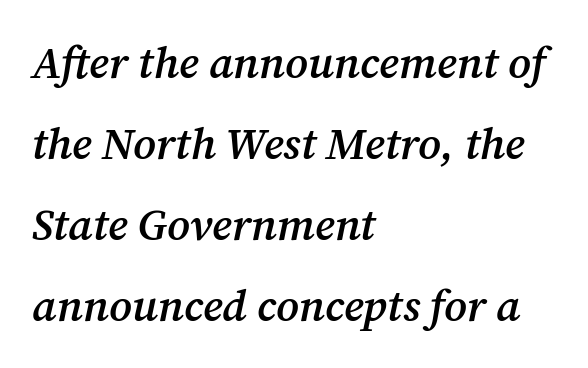
Q: Is the text bold? A: Semi-bold.
Q: Is the text italic (slanted)? A: Yes, it leans right by about 12 degrees.
Q: Is the typeface a serif or a sans-serif typeface? A: Serif.
Q: Is the text underlined? A: No.
Q: How is the paragraph aligned? A: Left-aligned.
Q: Is the spacing between letters normal or unusually wide? A: Normal.
Q: Width (condensed, normal, or wide)? A: Normal.
Q: Stroke contrast? A: Medium.
Q: x-height? A: Medium.
Q: Monospaced? A: No.
